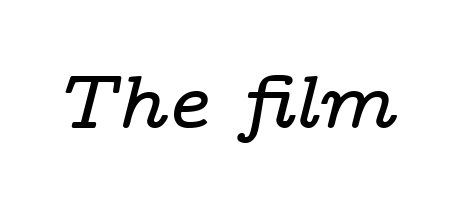
Plain, unruled lines of type. The glyphs look as if they've been sheared to an angle. Each word holds together tightly as a unit, with standard inter-letter gaps. Regarding serifs, this sample has them.
